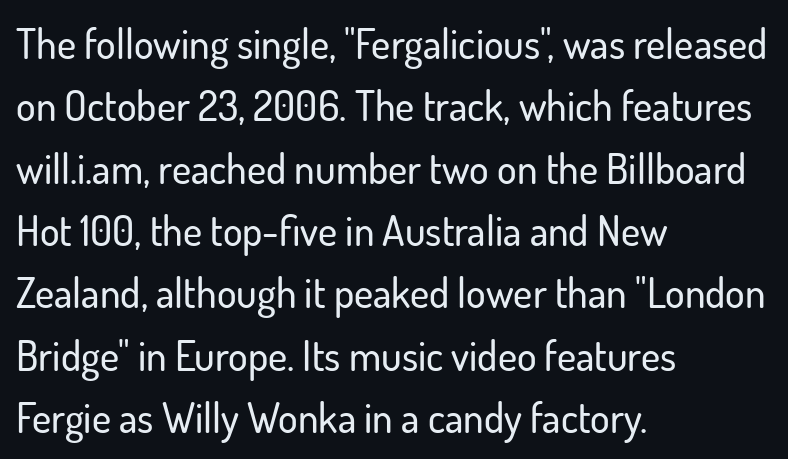
The image shows 41 px sans-serif type, upright; set left-aligned, normal line spacing (1.52x), normal letter spacing, not underlined; low stroke contrast and a small x-height.
